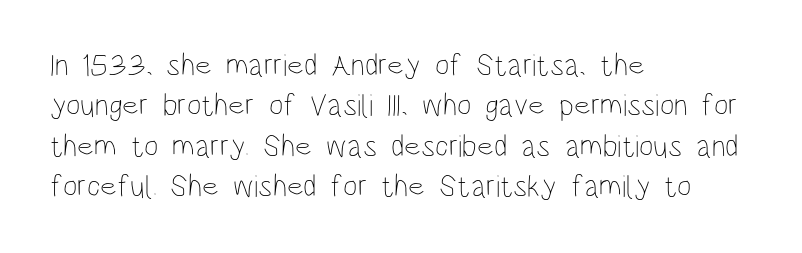
Q: Is the text bold? A: No.
Q: Is the text italic (slanted)? A: No, it is upright.
Q: Is the text underlined? A: No.
Q: How is the paragraph aligned? A: Left-aligned.
Q: Is the spacing between letters normal or unusually wide? A: Normal.
Q: Is the spacing between lines tight, normal or loose? A: Normal.
Q: Width (condensed, normal, or wide)? A: Condensed.
Q: Stroke contrast? A: Low.
Q: x-height? A: Large.
Q: Monospaced? A: No.
